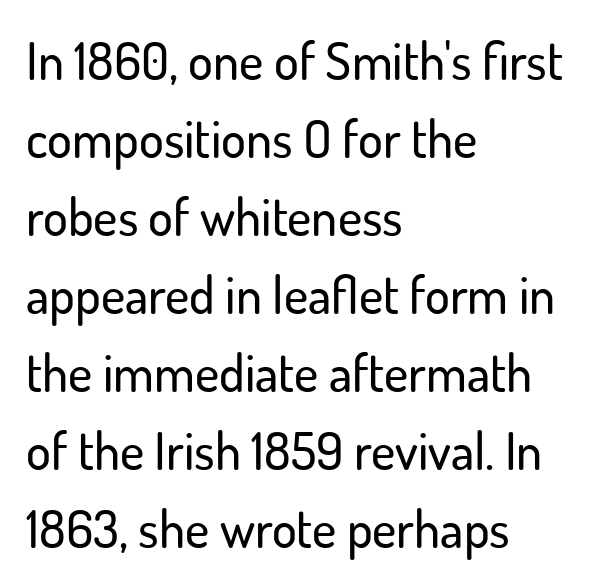
Every character sits straight up, as roman type does. Words appear dense and cohesive because spacing is normal. The rendering shows plain stroke endings on the letterforms — a sans-serif design. Leading: standard. A typesetter would call this proportional, since set widths differ per character.
